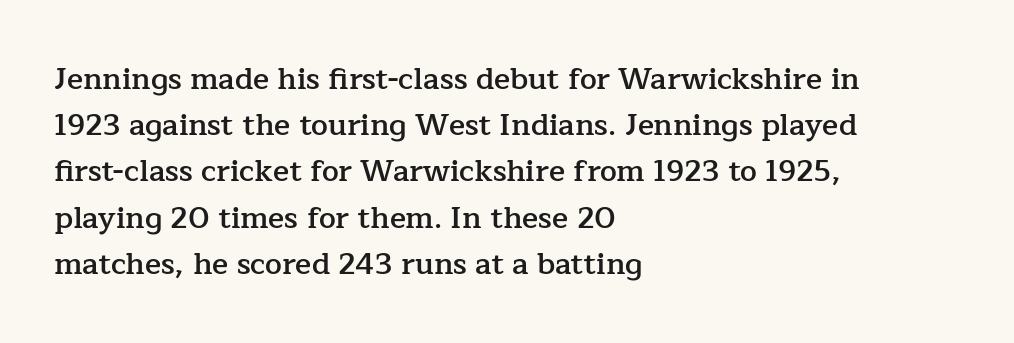
The image shows 30 px semibold serif type, upright; set left-aligned, normal line spacing (1.54x), normal letter spacing, not underlined; low stroke contrast and a medium x-height.
